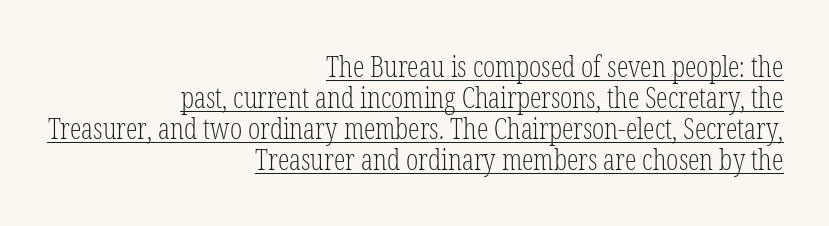
{"serif": "yes", "italic": "no", "bold": "no", "weight": "light", "width": "condensed", "stroke_contrast": "low", "x_height": "medium", "monospaced": "no", "underline": "yes", "align": "right", "line_spacing": "tight", "line_spacing_ratio": 1.07, "letter_spacing": "normal", "letter_spacing_em": 0.0, "glyph_px": 29}
